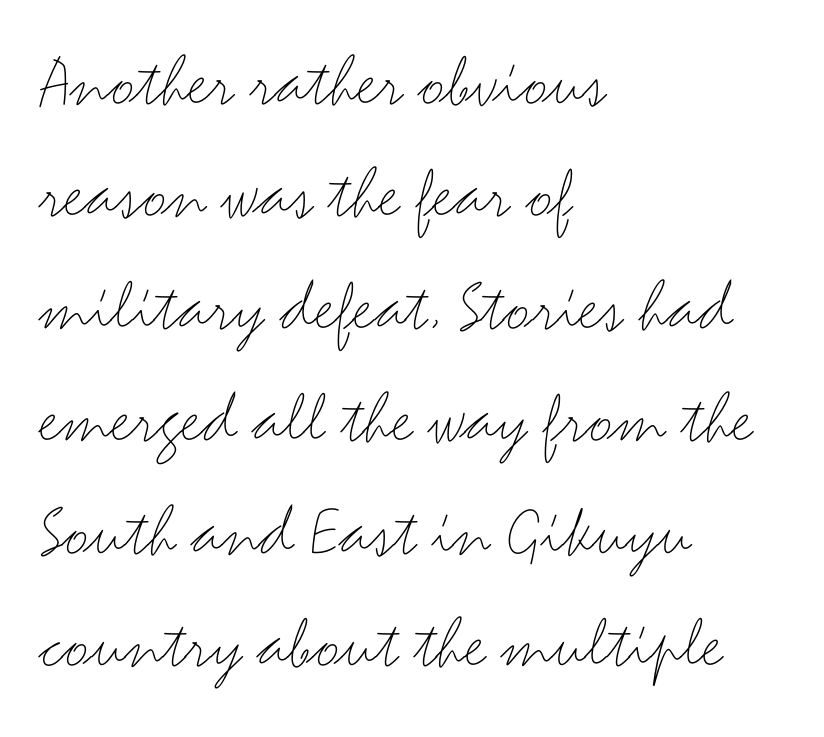
{"serif": "no", "bold": "no", "weight": "thin", "width": "wide", "stroke_contrast": "medium", "x_height": "small", "monospaced": "no", "underline": "no", "align": "left", "line_spacing": "normal", "line_spacing_ratio": 1.5, "letter_spacing": "normal", "letter_spacing_em": 0.0, "glyph_px": 75}
